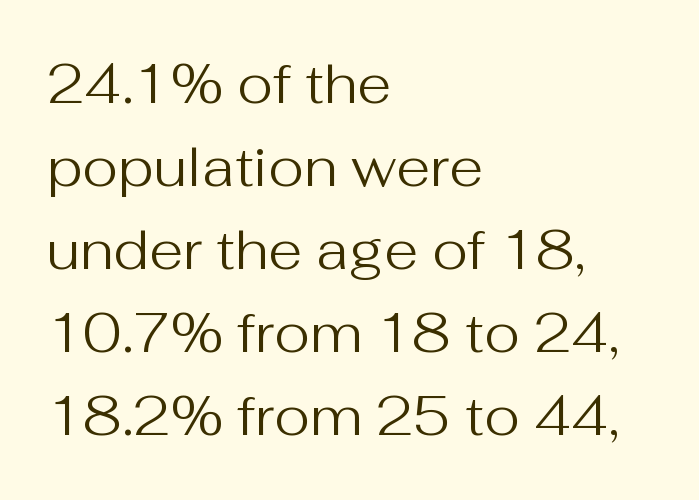
The image shows 55 px regular-weight sans-serif type, upright; set left-aligned, normal line spacing (1.51x), normal letter spacing, not underlined; medium stroke contrast and a medium x-height.
